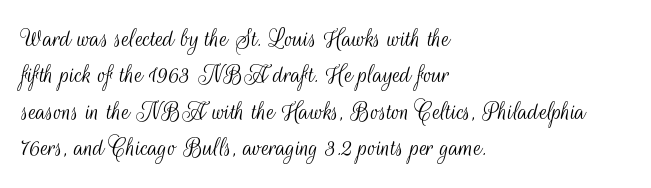
{"serif": "no", "bold": "no", "weight": "light", "width": "condensed", "stroke_contrast": "medium", "x_height": "small", "monospaced": "no", "underline": "no", "align": "left", "line_spacing": "normal", "line_spacing_ratio": 1.3, "letter_spacing": "normal", "letter_spacing_em": 0.0, "glyph_px": 28}
